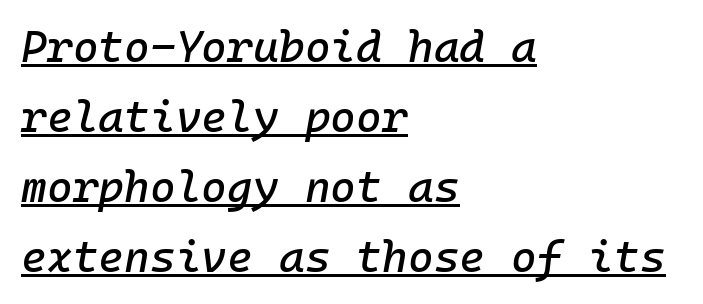
Tracking here is standard; glyphs follow each other at the usual distance. The lettering is marked with a stroke running underneath it. Leading matches the norm, producing a regular column. The rendering applies a slant to the glyphs. Short and long lines alike share a common starting point at left.
